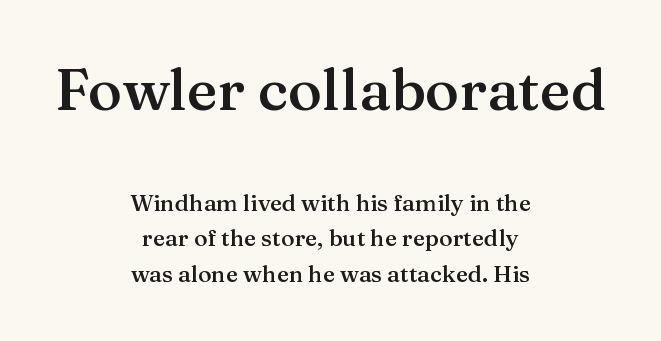
The image shows 58 px semibold serif type, upright; set centered, normal line spacing (1.53x), normal letter spacing, not underlined; the first (top) block is 2.52x larger; medium stroke contrast and a medium x-height.
